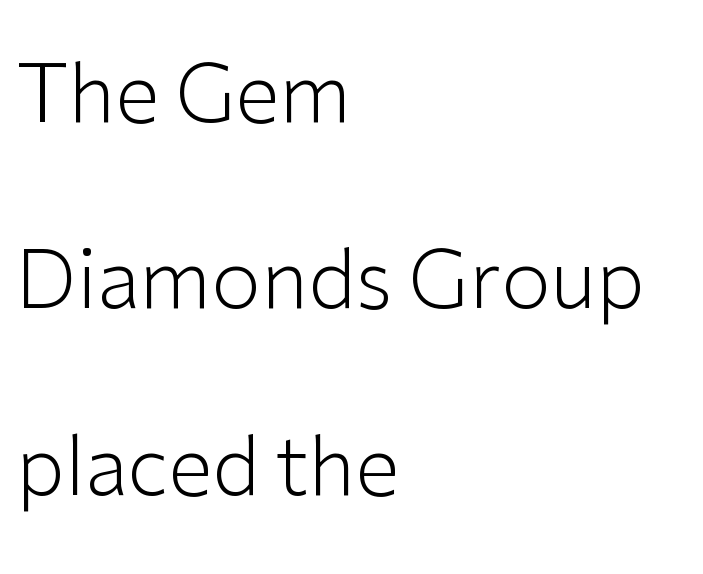
The image shows 80 px light sans-serif type, upright; set left-aligned, loose line spacing (2.33x), normal letter spacing, not underlined; low stroke contrast and a medium x-height.
